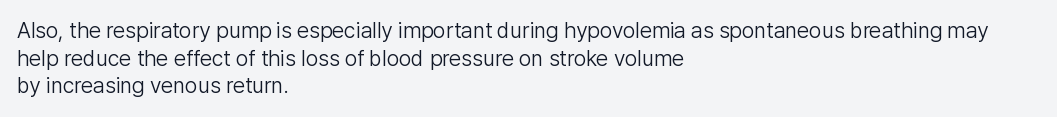
{"italic": "no", "bold": "no", "underline": "no", "align": "left", "line_spacing": "normal", "line_spacing_ratio": 1.26, "letter_spacing": "normal", "letter_spacing_em": 0.0, "glyph_px": 22}
